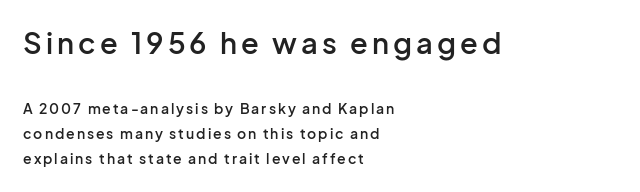
The first block has been scaled up relative to the second. Nothing sits at the stroke ends, so this counts as sans-serif. Casual observation: everything's shoved over to the left. What weight is shown? A semibold, between regular and bold. Proportional: the letters do not fall into vertical columns.
